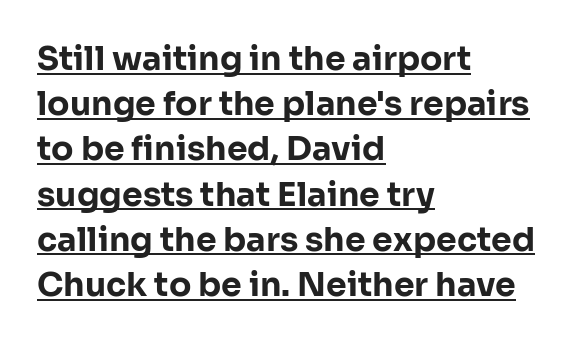
Think of a printed novel: that variable character pitch is what you see here. The specimen reads as upright at a glance. Stroke terminals: plain, sans-serif. Horizontal alignment here is leftward, the default for most running prose. What weight is shown? A full bold with thick strokes.
